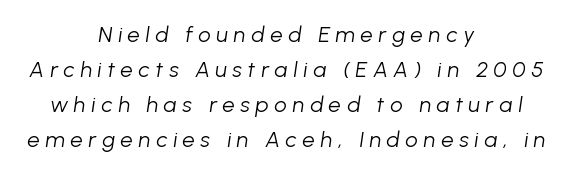
The glyphs look as if they've been sheared to an angle. Think standard paragraph weight, or any step lighter than that. The horizontal fit of the characters is loose and conspicuously gappy. The vertical gap from one line to the next is medium. Just letters on the line, the space beneath them empty. Both edges are ragged and mirror each other, which tells us the setting is centered.
